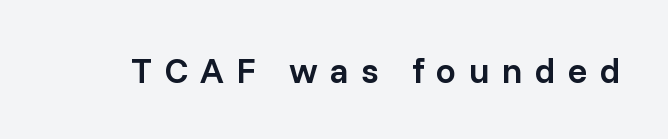
{"serif": "no", "italic": "no", "bold": "semi", "weight": "semibold", "width": "normal", "stroke_contrast": "low", "x_height": "medium", "monospaced": "no", "underline": "no", "letter_spacing": "wide", "letter_spacing_em": 0.34, "glyph_px": 36}
